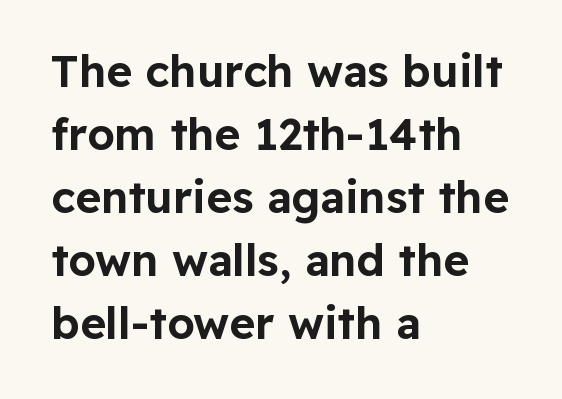
The image shows 44 px sans-serif type, upright; set left-aligned, normal line spacing (1.43x), normal letter spacing, not underlined; low stroke contrast and a medium x-height.
